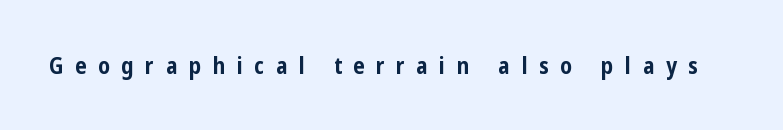
The image shows 23 px bold type, upright; set unusually wide letter spacing (+0.5 em), not underlined.
